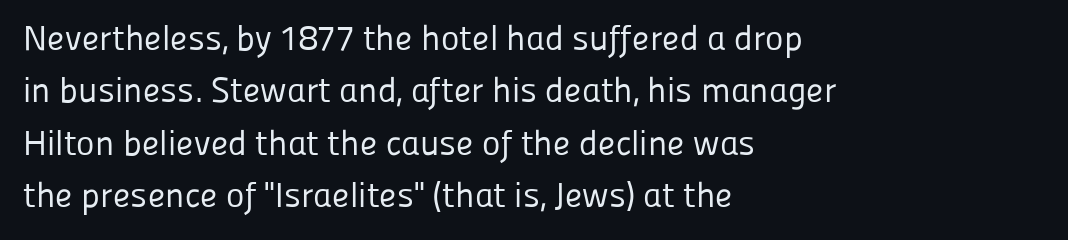
This rendering features lettering with no underline. A typesetter would call this proportional, since set widths differ per character. Line spacing here is normal. The type sits square on the baseline with zero lean.
